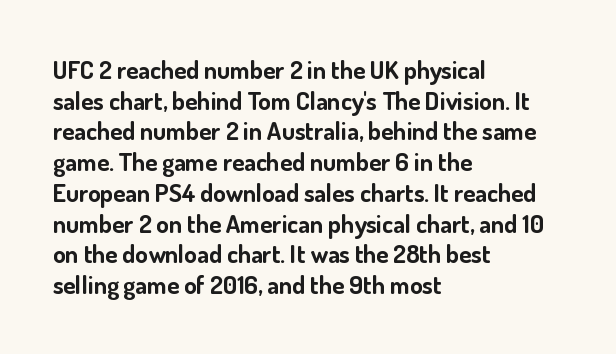
Q: Is the text bold? A: Yes.
Q: Is the text italic (slanted)? A: No, it is upright.
Q: Is the text underlined? A: No.
Q: How is the paragraph aligned? A: Left-aligned.
Q: Is the spacing between letters normal or unusually wide? A: Normal.
